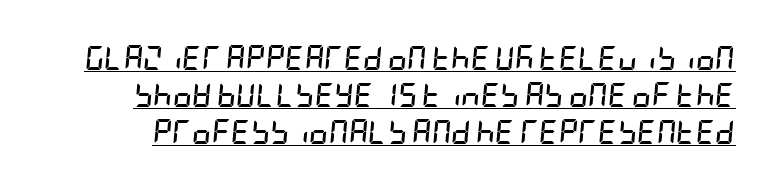
{"italic": "yes", "lean": "right", "slant_degrees": 5, "bold": "yes", "underline": "yes", "line_spacing": "normal", "line_spacing_ratio": 1.54, "letter_spacing": "normal", "letter_spacing_em": 0.0, "glyph_px": 24}
